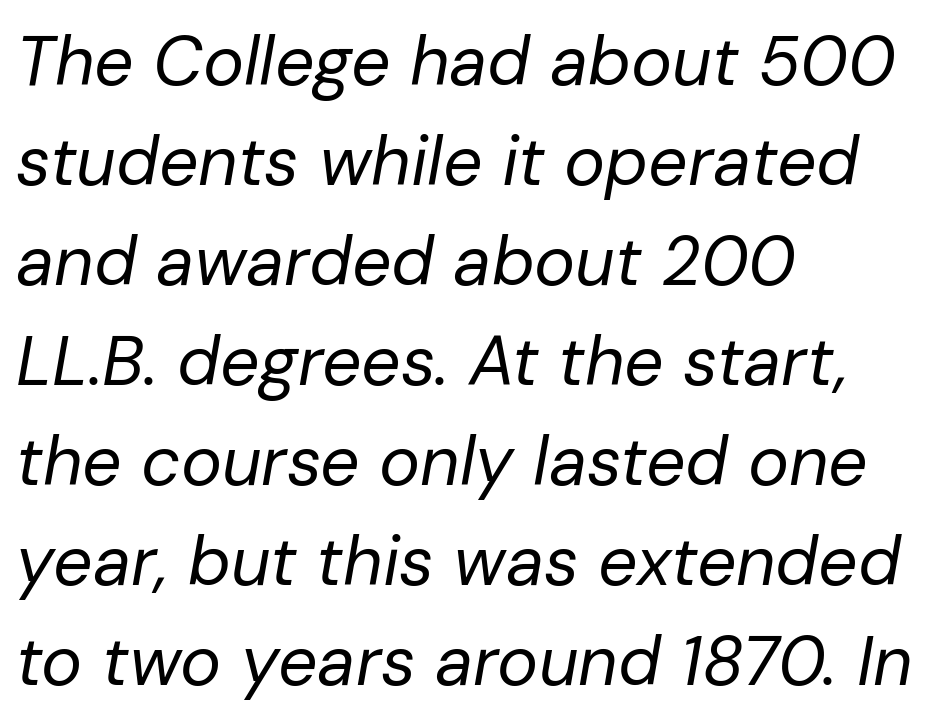
Q: Is the text bold? A: No.
Q: Is the text italic (slanted)? A: Yes, it leans right by about 10 degrees.
Q: Is the text underlined? A: No.
Q: How is the paragraph aligned? A: Left-aligned.
Q: Is the spacing between letters normal or unusually wide? A: Normal.
Q: Is the spacing between lines tight, normal or loose? A: Normal.
Q: Width (condensed, normal, or wide)? A: Normal.
Q: Stroke contrast? A: Low.
Q: x-height? A: Medium.
Q: Monospaced? A: No.
